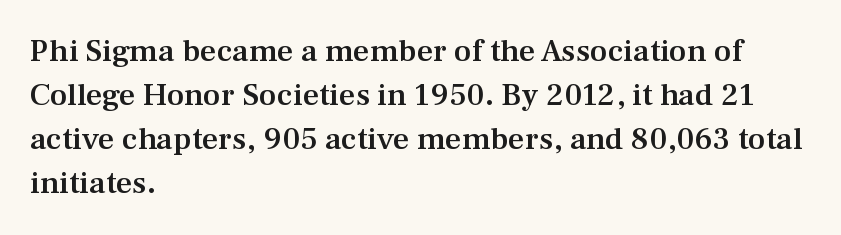
{"serif": "yes", "italic": "no", "bold": "semi", "weight": "semibold", "width": "normal", "stroke_contrast": "medium", "x_height": "medium", "monospaced": "no", "underline": "no", "align": "left", "line_spacing": "normal", "line_spacing_ratio": 1.38, "letter_spacing": "normal", "letter_spacing_em": 0.0, "glyph_px": 32}
